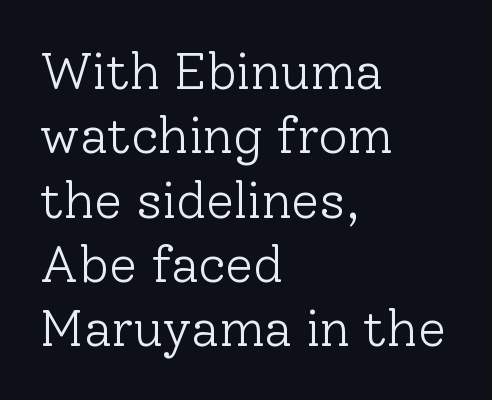
The image shows 51 px light serif type, upright; set left-aligned, normal line spacing (1.26x), normal letter spacing, not underlined; low stroke contrast and a medium x-height.
